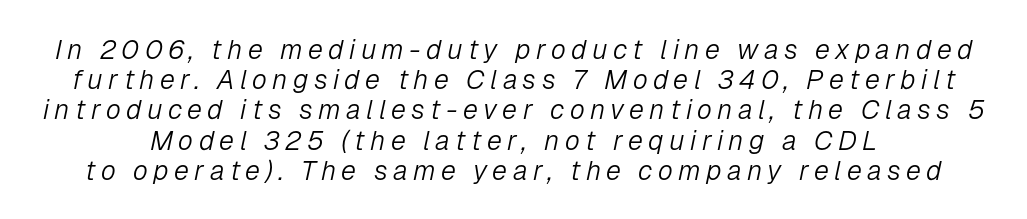
{"italic": "yes", "lean": "right", "slant_degrees": 12, "bold": "no", "underline": "no", "line_spacing": "tight", "line_spacing_ratio": 1.12, "letter_spacing": "wide", "letter_spacing_em": 0.2, "glyph_px": 27}
